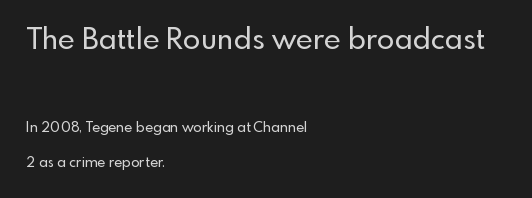
Italic? Not at all — the glyphs are vertical. The font family rendered here belongs to the sans-serif group. You could fit nearly another row in the gap between these rows. Caption: upper text group enlarged, lower text group reduced. Every row of glyphs begins at an identical x-position on the left.
